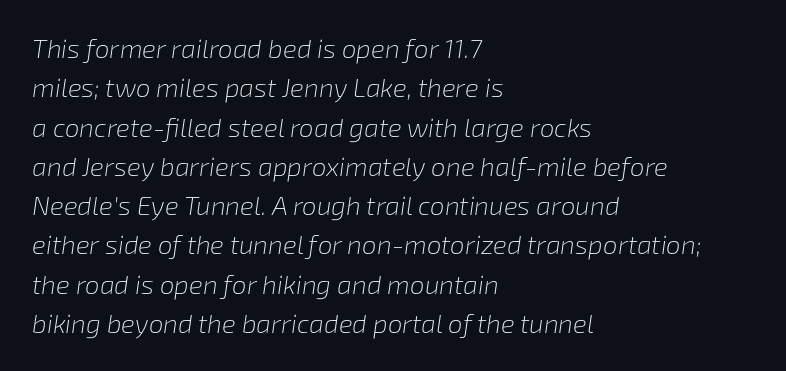
{"italic": "yes", "lean": "right", "slant_degrees": 8, "bold": "no", "underline": "no", "align": "left", "line_spacing": "normal", "line_spacing_ratio": 1.51, "letter_spacing": "normal", "letter_spacing_em": 0.0, "glyph_px": 26}
